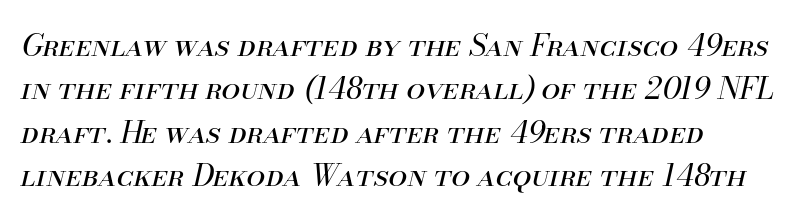
Q: Is the text bold? A: No.
Q: Is the text italic (slanted)? A: Yes, it leans right by about 13 degrees.
Q: Is the text underlined? A: No.
Q: Is the spacing between letters normal or unusually wide? A: Normal.
Q: Is the spacing between lines tight, normal or loose? A: Normal.
Q: Width (condensed, normal, or wide)? A: Normal.
Q: Stroke contrast? A: Medium.
Q: x-height? A: Small.
Q: Monospaced? A: No.
